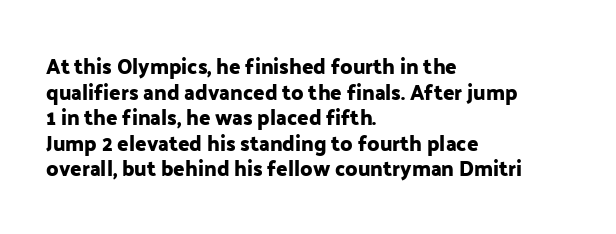
Q: Is the text italic (slanted)? A: No, it is upright.
Q: Is the text underlined? A: No.
Q: How is the paragraph aligned? A: Left-aligned.
Q: Is the spacing between letters normal or unusually wide? A: Normal.
